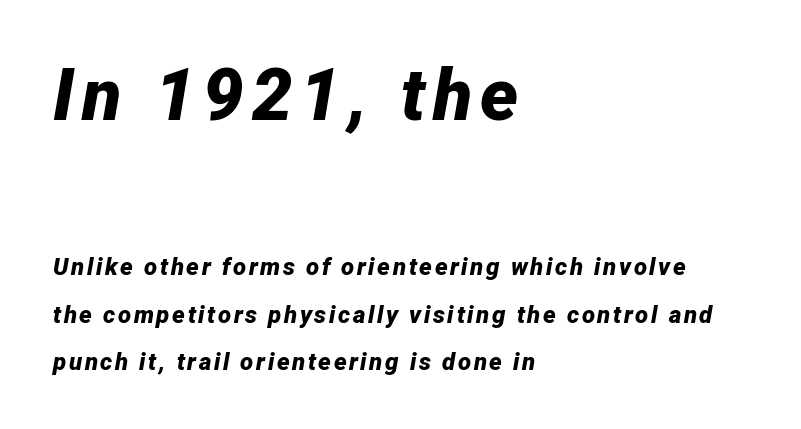
Q: Is the text bold? A: Yes.
Q: Is the text italic (slanted)? A: Yes, it leans right by about 12 degrees.
Q: Is the text underlined? A: No.
Q: How is the paragraph aligned? A: Left-aligned.
Q: Is the spacing between lines tight, normal or loose? A: Loose.
Q: Which block of text is set in a larger size, the first (top) or the second (bottom)? A: The first (top) one.
Q: Width (condensed, normal, or wide)? A: Normal.
Q: Stroke contrast? A: Low.
Q: x-height? A: Medium.
Q: Monospaced? A: No.
